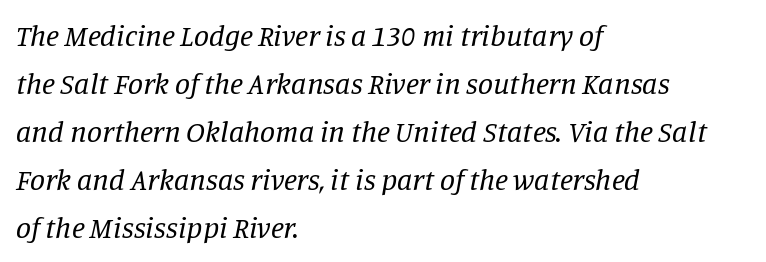
Q: Is the text bold? A: No.
Q: Is the text italic (slanted)? A: Yes, it leans right by about 11 degrees.
Q: Is the typeface a serif or a sans-serif typeface? A: Serif.
Q: Is the text underlined? A: No.
Q: How is the paragraph aligned? A: Left-aligned.
Q: Is the spacing between letters normal or unusually wide? A: Normal.
Q: Is the spacing between lines tight, normal or loose? A: Normal.
Q: Width (condensed, normal, or wide)? A: Normal.
Q: Stroke contrast? A: Low.
Q: x-height? A: Large.
Q: Monospaced? A: No.
